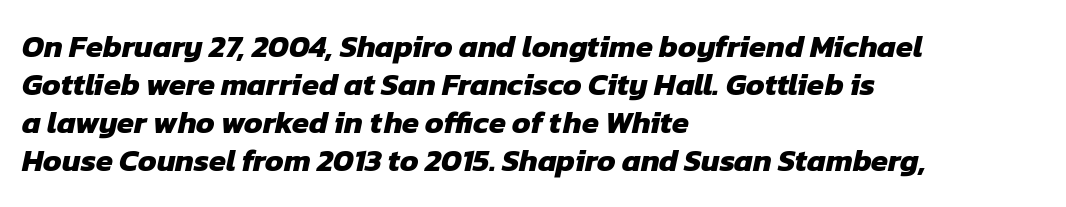
Q: Is the text bold? A: Yes.
Q: Is the typeface a serif or a sans-serif typeface? A: Sans-serif.
Q: Is the text underlined? A: No.
Q: How is the paragraph aligned? A: Left-aligned.
Q: Is the spacing between letters normal or unusually wide? A: Normal.
Q: Width (condensed, normal, or wide)? A: Normal.
Q: Stroke contrast? A: Low.
Q: x-height? A: Medium.
Q: Monospaced? A: No.
